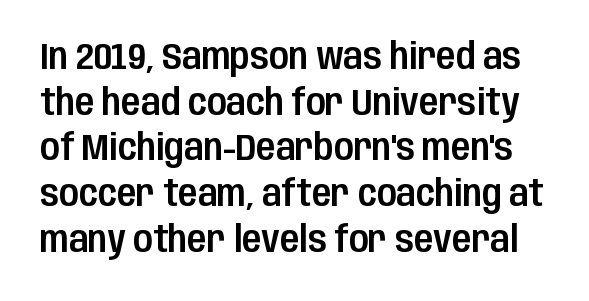
Q: Is the text italic (slanted)? A: No, it is upright.
Q: Is the typeface a serif or a sans-serif typeface? A: Sans-serif.
Q: Is the text underlined? A: No.
Q: Is the spacing between letters normal or unusually wide? A: Normal.
Q: Is the spacing between lines tight, normal or loose? A: Normal.
Q: Width (condensed, normal, or wide)? A: Condensed.
Q: Stroke contrast? A: Low.
Q: x-height? A: Large.
Q: Monospaced? A: No.
